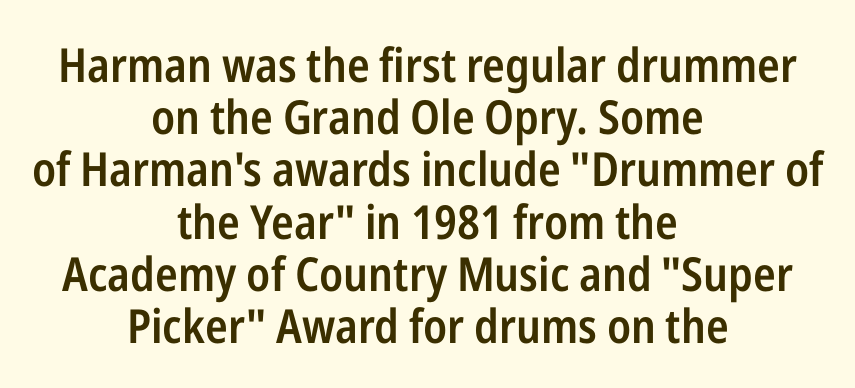
The image shows 47 px semibold, condensed sans-serif type, upright; set centered, tight line spacing (1.11x), normal letter spacing, not underlined; low stroke contrast and a medium x-height.
